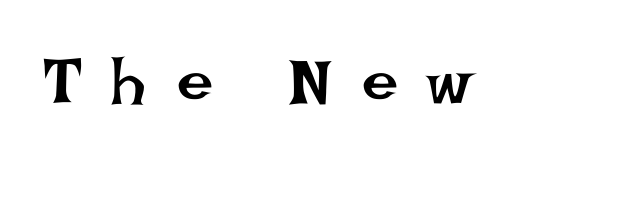
{"italic": "no", "bold": "no", "weight": "regular", "width": "normal", "stroke_contrast": "low", "x_height": "large", "monospaced": "no", "underline": "no", "letter_spacing": "wide", "letter_spacing_em": 0.47, "glyph_px": 65}
